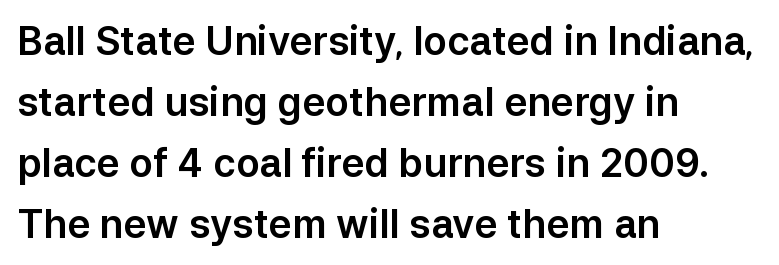
Q: Is the text italic (slanted)? A: No, it is upright.
Q: Is the typeface a serif or a sans-serif typeface? A: Sans-serif.
Q: Is the text underlined? A: No.
Q: How is the paragraph aligned? A: Left-aligned.
Q: Is the spacing between letters normal or unusually wide? A: Normal.
Q: Is the spacing between lines tight, normal or loose? A: Normal.
Q: Width (condensed, normal, or wide)? A: Normal.
Q: Stroke contrast? A: Low.
Q: x-height? A: Medium.
Q: Monospaced? A: No.
